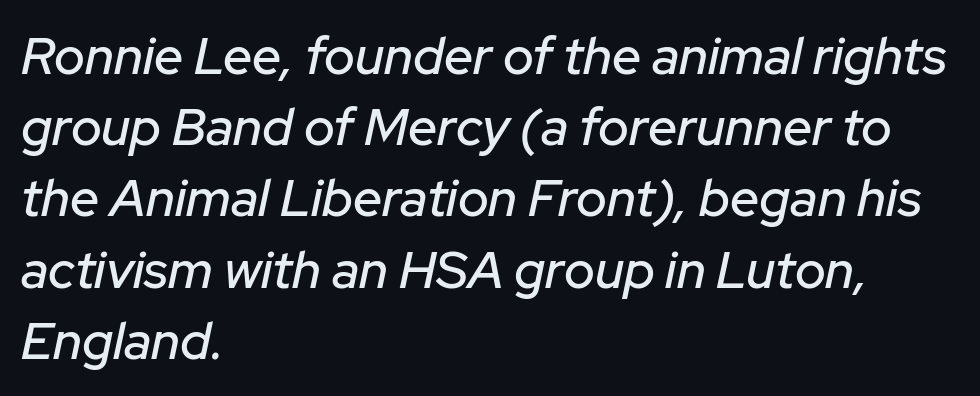
Underline: absent. If you drew a ruler down the left edge, every line would touch it. This rendering leaves character spacing at its baseline value. Proportional: the letters do not fall into vertical columns. Designer's note — italics engaged. This sample keeps an unexceptional amount of space between lines.
